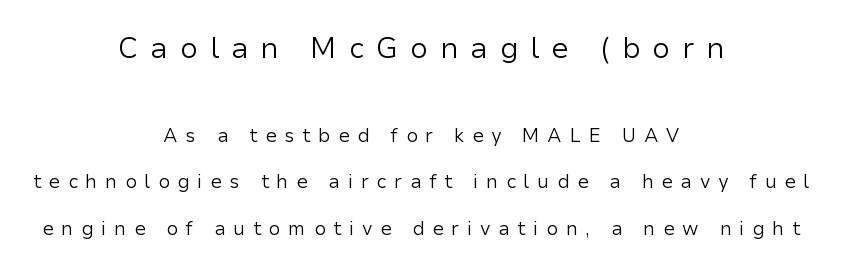
The image shows 29 px regular-weight sans-serif type, upright; set centered, loose line spacing (2.44x), unusually wide letter spacing (+0.41 em), not underlined; the first (top) block is 1.53x larger; low stroke contrast and a medium x-height.
